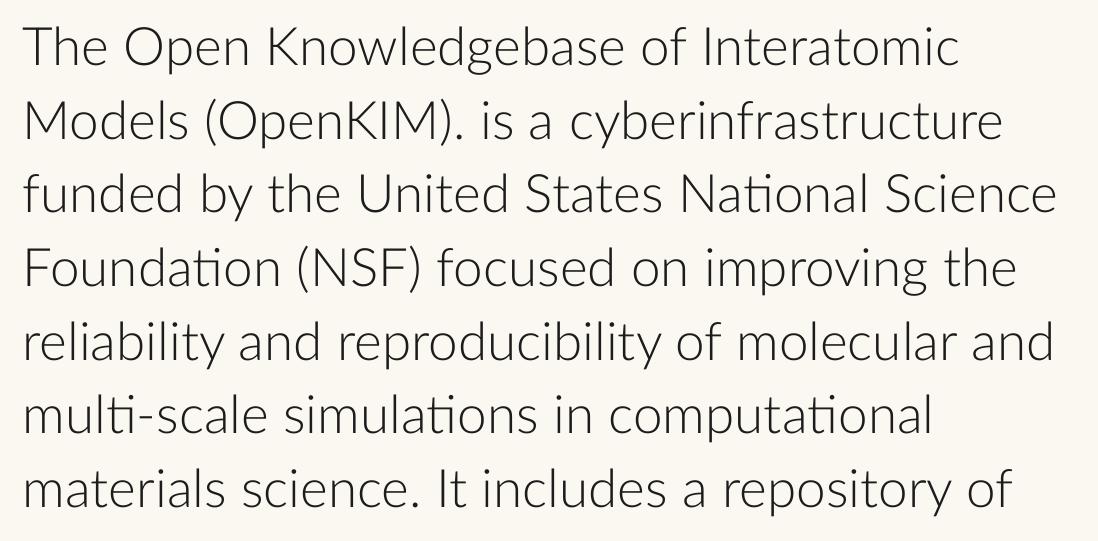
{"serif": "no", "italic": "no", "bold": "no", "weight": "light", "width": "normal", "stroke_contrast": "low", "x_height": "medium", "monospaced": "no", "underline": "no", "align": "left", "line_spacing": "normal", "line_spacing_ratio": 1.39, "letter_spacing": "normal", "letter_spacing_em": 0.0, "glyph_px": 53}
